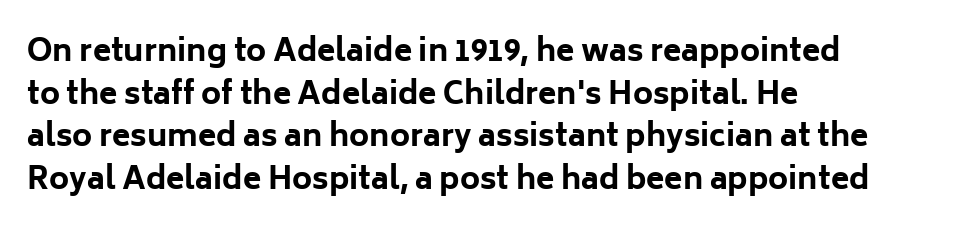
Q: Is the text bold? A: Yes.
Q: Is the text italic (slanted)? A: No, it is upright.
Q: Is the typeface a serif or a sans-serif typeface? A: Sans-serif.
Q: Is the text underlined? A: No.
Q: How is the paragraph aligned? A: Left-aligned.
Q: Is the spacing between letters normal or unusually wide? A: Normal.
Q: Is the spacing between lines tight, normal or loose? A: Normal.
Q: Width (condensed, normal, or wide)? A: Normal.
Q: Stroke contrast? A: Low.
Q: x-height? A: Medium.
Q: Monospaced? A: No.
